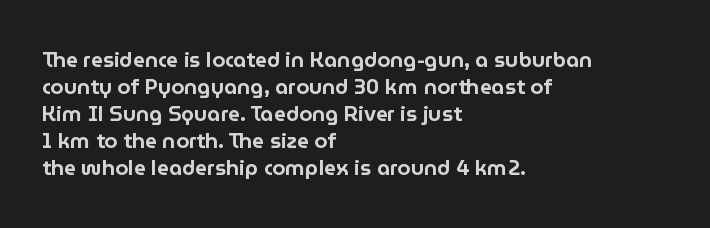
The image shows 21 px text type, upright; set left-aligned, normal line spacing (1.29x), normal letter spacing, not underlined.
